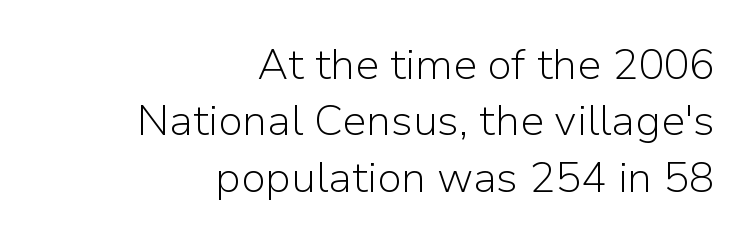
The image shows 43 px light sans-serif type, upright; set right-aligned, normal line spacing (1.31x), normal letter spacing, not underlined; low stroke contrast and a medium x-height.
